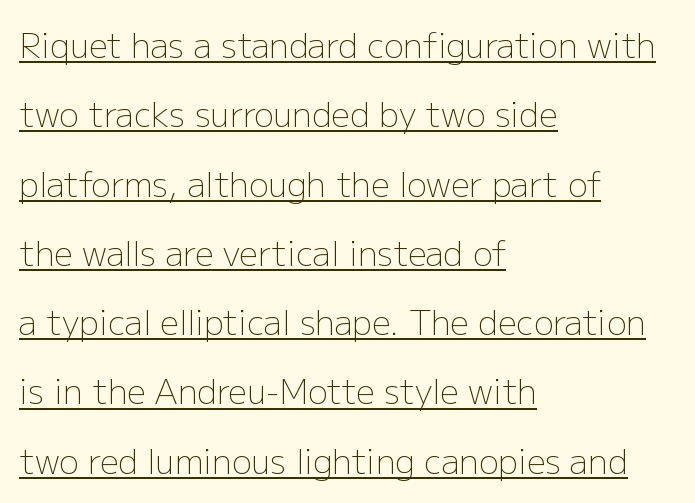
{"serif": "no", "italic": "no", "bold": "no", "weight": "light", "width": "normal", "stroke_contrast": "low", "x_height": "medium", "monospaced": "no", "underline": "yes", "align": "left", "line_spacing": "loose", "line_spacing_ratio": 2.1, "letter_spacing": "normal", "letter_spacing_em": 0.0, "glyph_px": 33}
